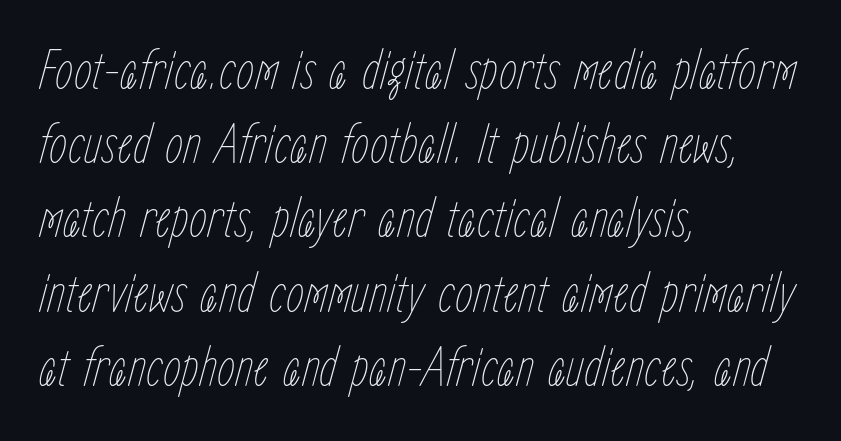
The image shows 58 px thin, condensed type, italic (leaning right); set left-aligned, normal line spacing (1.28x), normal letter spacing, not underlined; low stroke contrast and a medium x-height.
